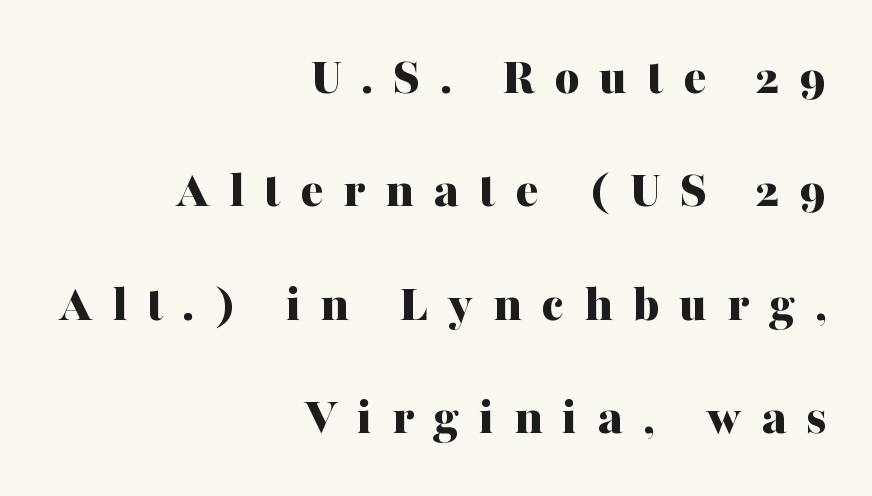
The compositor pushed each line to the right boundary. This sample uses an upright cut, with every glyph sitting square on the baseline. Examine the stroke ends and you'll spot serifs. Check the space under the baseline: it is left empty. You could only call the tracking loose — the letters float apart.
